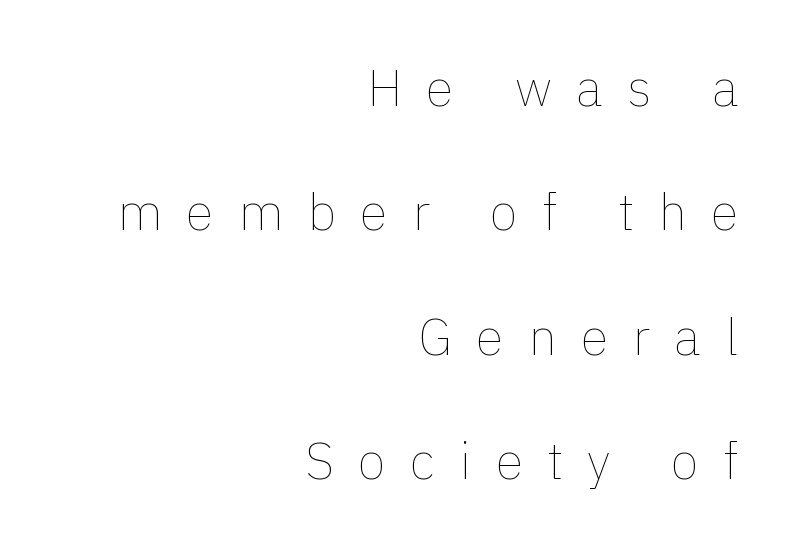
{"italic": "no", "bold": "no", "weight": "thin", "width": "normal", "x_height": "medium", "monospaced": "no", "underline": "no", "align": "right", "line_spacing": "loose", "line_spacing_ratio": 2.44, "letter_spacing": "wide", "letter_spacing_em": 0.48, "glyph_px": 51}
